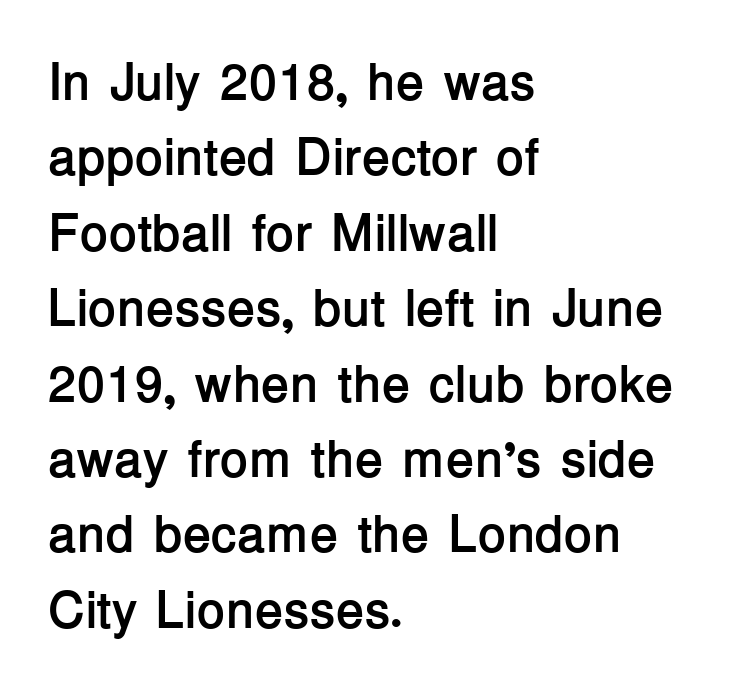
The image shows 52 px semibold sans-serif type, upright; set left-aligned, normal line spacing (1.45x), normal letter spacing, not underlined; low stroke contrast and a medium x-height.
